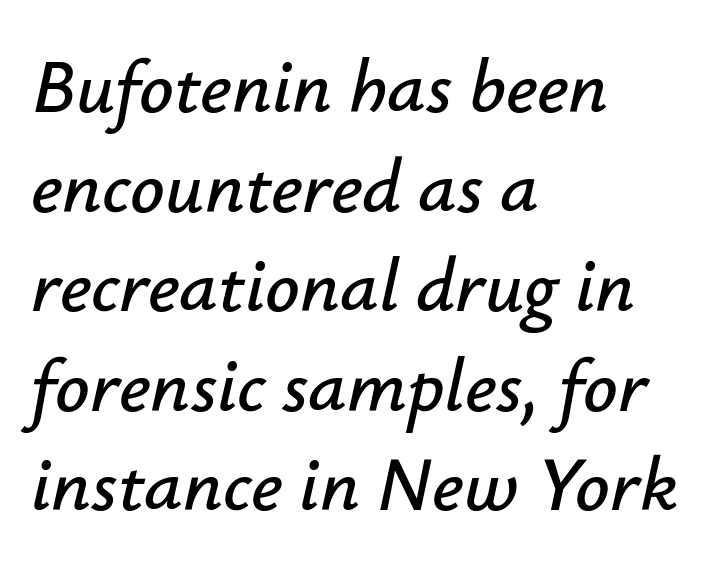
The tracking reads as untouched default to a designer's eye. The letters advance in unequal steps, a hallmark of proportional type. The paragraph has a hard left edge and a soft right edge. The area under the type is left untouched.
